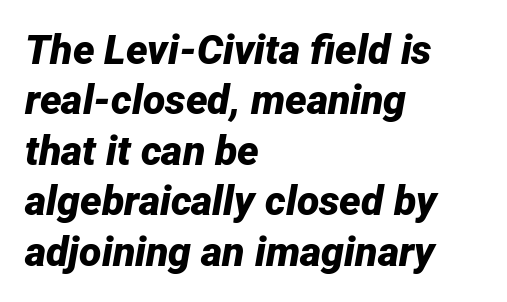
Look at the tracking — it's just the regular setting, nothing added. Strong, thick strokes mark this as bold type. In terms of posture, this sample is oblique. Line starts are locked; line ends wander.
